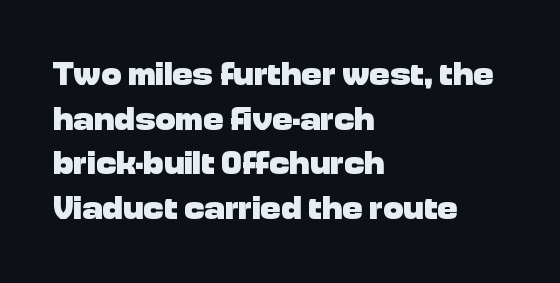
{"serif": "no", "italic": "no", "bold": "yes", "weight": "heavy", "width": "normal", "stroke_contrast": "low", "x_height": "medium", "monospaced": "no", "underline": "no", "align": "left", "line_spacing": "normal", "line_spacing_ratio": 1.31, "letter_spacing": "normal", "letter_spacing_em": 0.0, "glyph_px": 34}
